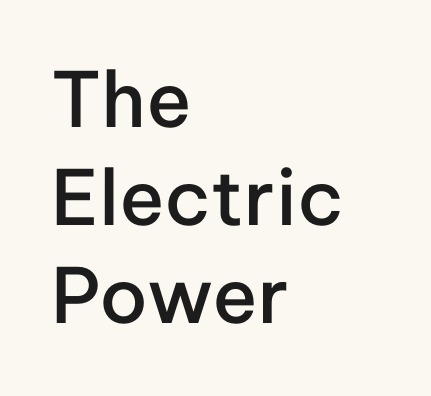
The image shows 76 px semibold sans-serif type, upright; set left-aligned, normal line spacing (1.29x), normal letter spacing, not underlined; low stroke contrast and a medium x-height.
